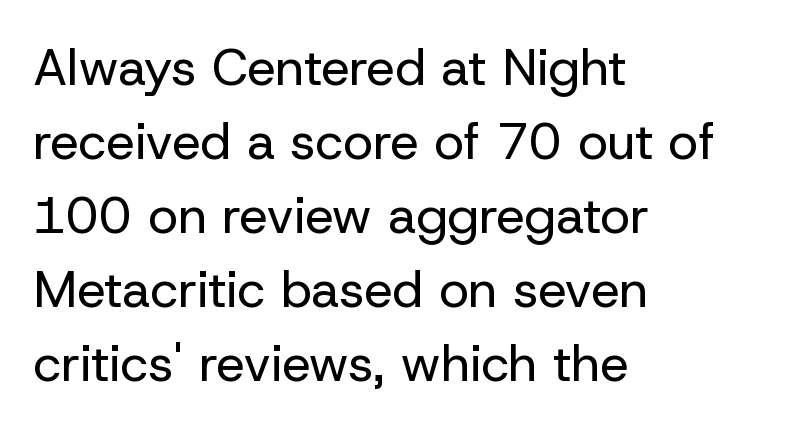
{"serif": "no", "italic": "no", "bold": "no", "weight": "regular", "width": "normal", "stroke_contrast": "low", "x_height": "medium", "monospaced": "no", "underline": "no", "align": "left", "line_spacing": "normal", "line_spacing_ratio": 1.45, "letter_spacing": "normal", "letter_spacing_em": 0.0, "glyph_px": 51}
